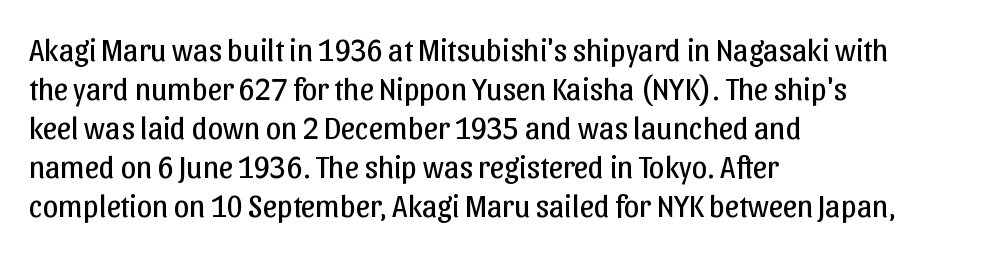
Q: Is the text bold? A: No.
Q: Is the text italic (slanted)? A: No, it is upright.
Q: Is the typeface a serif or a sans-serif typeface? A: Sans-serif.
Q: Is the text underlined? A: No.
Q: How is the paragraph aligned? A: Left-aligned.
Q: Is the spacing between letters normal or unusually wide? A: Normal.
Q: Is the spacing between lines tight, normal or loose? A: Normal.
Q: Width (condensed, normal, or wide)? A: Normal.
Q: Stroke contrast? A: Low.
Q: x-height? A: Medium.
Q: Monospaced? A: No.
